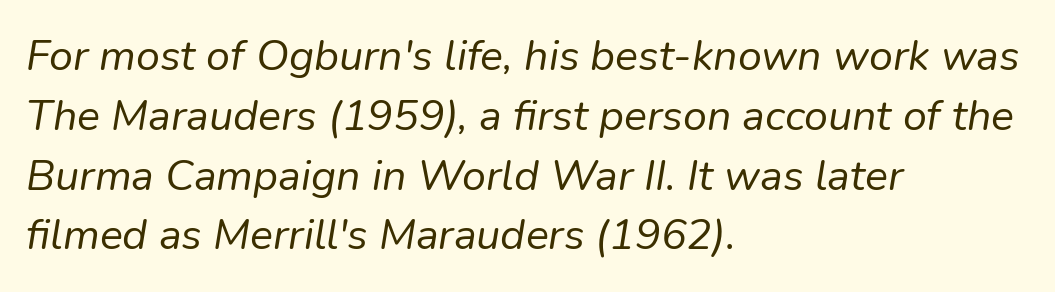
Q: Is the text bold? A: No.
Q: Is the text italic (slanted)? A: Yes, it leans right by about 9 degrees.
Q: Is the text underlined? A: No.
Q: How is the paragraph aligned? A: Left-aligned.
Q: Is the spacing between letters normal or unusually wide? A: Normal.
Q: Is the spacing between lines tight, normal or loose? A: Normal.
Q: Width (condensed, normal, or wide)? A: Normal.
Q: Stroke contrast? A: Low.
Q: x-height? A: Medium.
Q: Monospaced? A: No.
